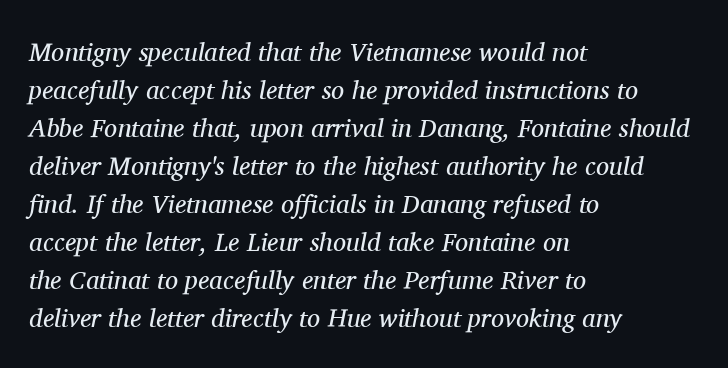
{"italic": "yes", "lean": "right", "slant_degrees": 11, "bold": "no", "underline": "no", "align": "left", "line_spacing": "normal", "line_spacing_ratio": 1.46, "letter_spacing": "normal", "letter_spacing_em": 0.0, "glyph_px": 26}
